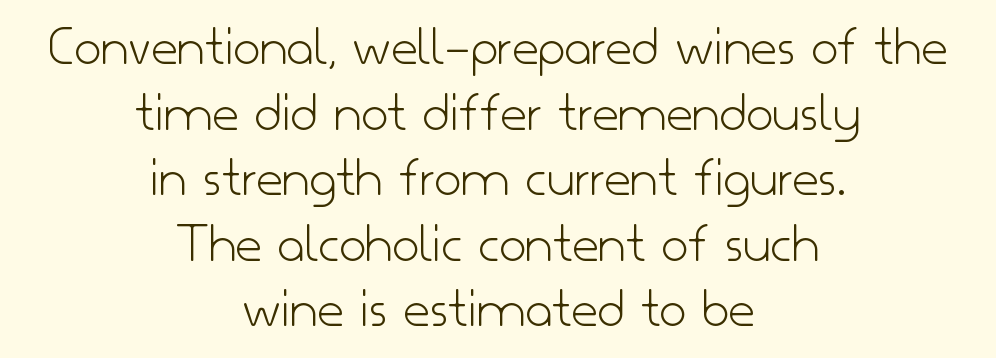
The image shows 58 px light sans-serif type, upright; set centered, tight line spacing (1.13x), normal letter spacing, not underlined; low stroke contrast and a small x-height.
